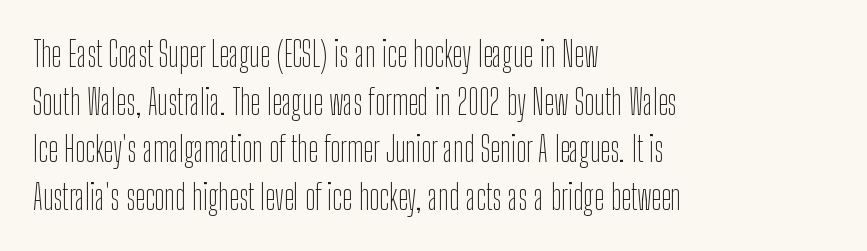
Vertical strokes here are truly vertical. A typesetter would call this proportional, since set widths differ per character. No extra ink here — the face is not bold. Line spacing here is normal.
